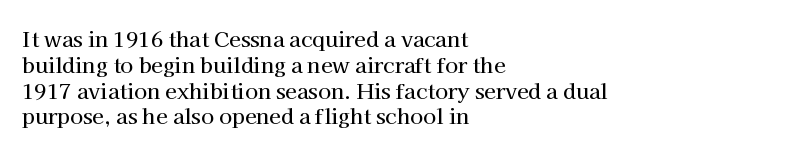
The image shows 21 px text type, upright; set left-aligned, line spacing 1.23x, normal letter spacing, not underlined.
